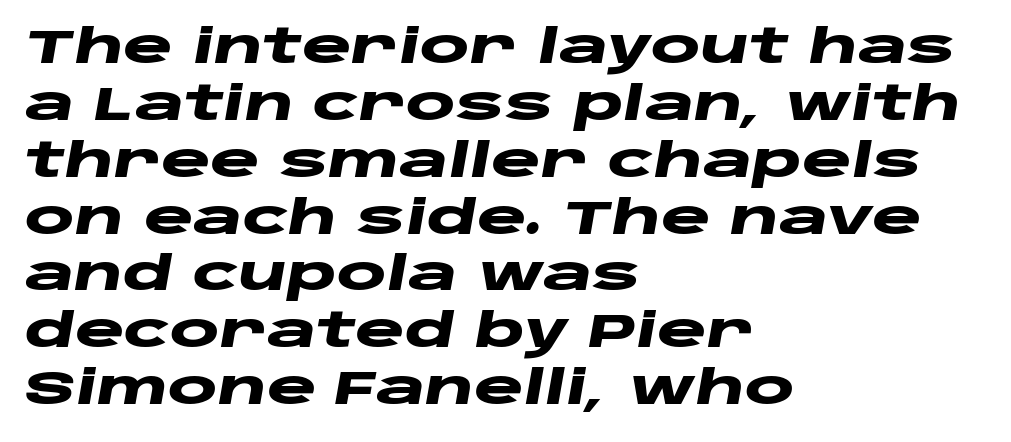
{"italic": "yes", "lean": "right", "slant_degrees": 10, "bold": "yes", "weight": "heavy", "width": "wide", "stroke_contrast": "low", "x_height": "large", "monospaced": "no", "underline": "no", "align": "left", "line_spacing_ratio": 1.21, "letter_spacing": "normal", "letter_spacing_em": 0.0, "glyph_px": 47}
